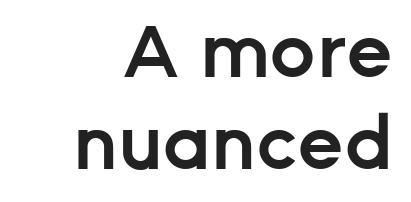
The image shows 73 px semibold sans-serif type, upright; set normal line spacing (1.26x), normal letter spacing, not underlined; low stroke contrast and a medium x-height.
